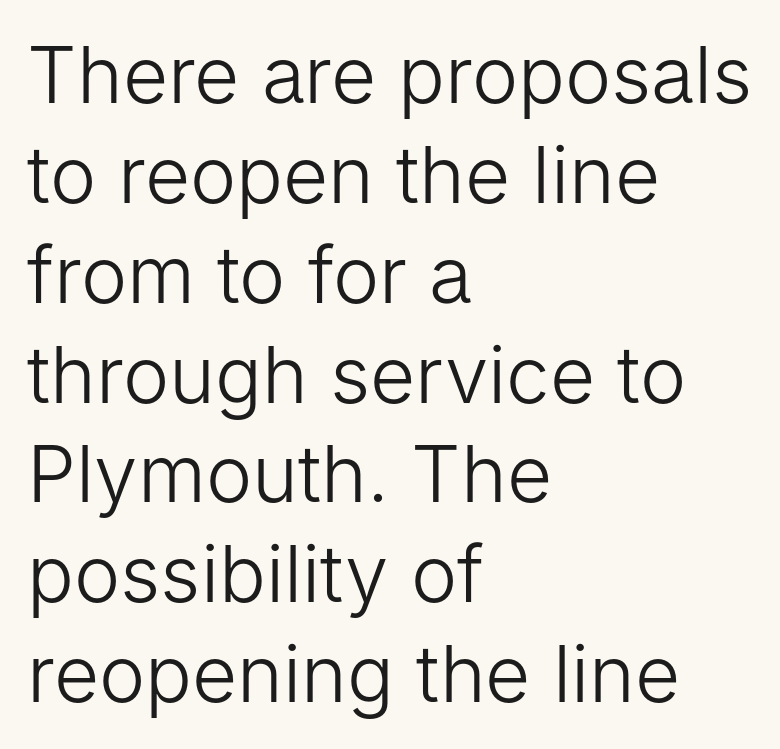
The image shows 78 px light sans-serif type, upright; set left-aligned, normal line spacing (1.28x), normal letter spacing, not underlined; low stroke contrast and a medium x-height.
